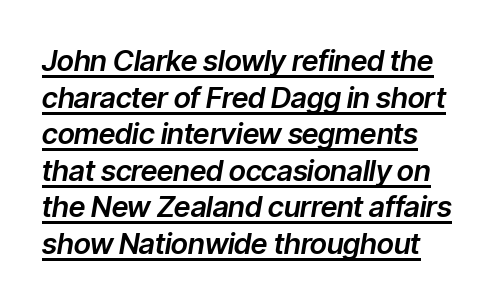
{"italic": "yes", "lean": "right", "slant_degrees": 9, "width": "normal", "stroke_contrast": "low", "x_height": "medium", "monospaced": "no", "underline": "yes", "line_spacing": "normal", "line_spacing_ratio": 1.26, "letter_spacing": "normal", "letter_spacing_em": 0.0, "glyph_px": 29}
